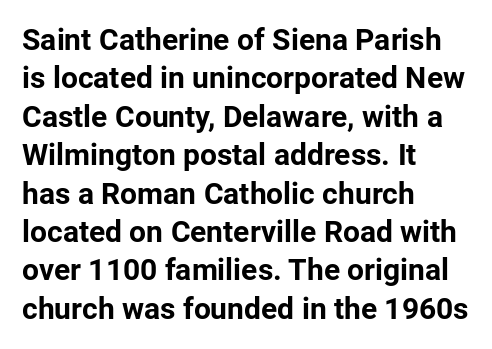
Successive baselines arrive at the customary interval. These lines keep a tight, regular rhythm from letter to letter. The foot of each line stays bare and open. Does the copy run flush right? No — it runs flush left. The glyphs have the mass of a bold cut.
